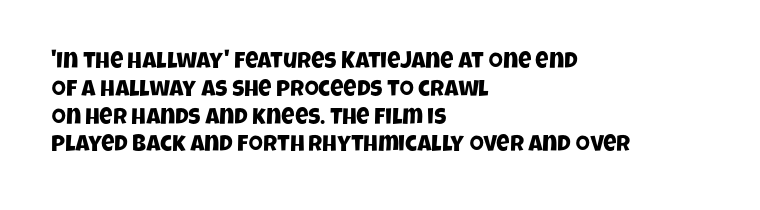
Q: Is the text underlined? A: No.
Q: How is the paragraph aligned? A: Left-aligned.
Q: Is the spacing between letters normal or unusually wide? A: Normal.
